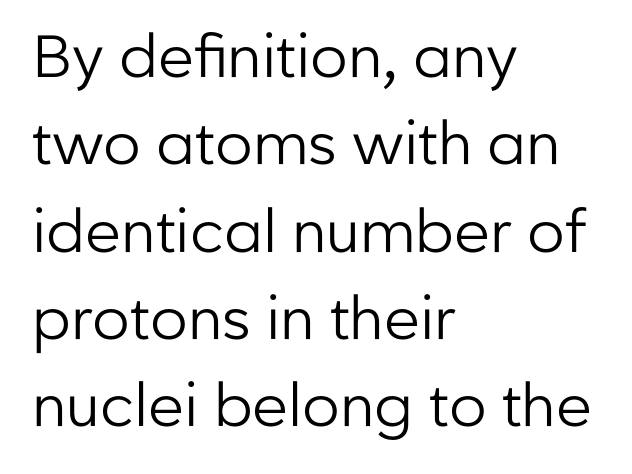
{"serif": "no", "italic": "no", "bold": "no", "weight": "regular", "width": "normal", "stroke_contrast": "low", "x_height": "medium", "monospaced": "no", "underline": "no", "align": "left", "line_spacing": "normal", "line_spacing_ratio": 1.48, "letter_spacing": "normal", "letter_spacing_em": 0.0, "glyph_px": 59}
